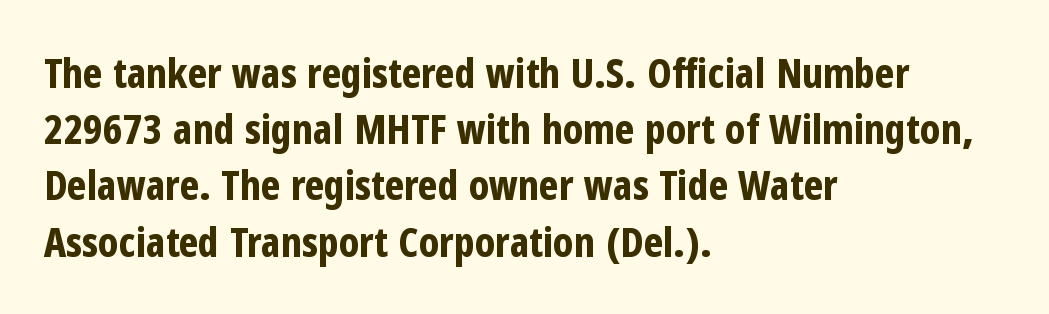
{"serif": "no", "italic": "no", "bold": "yes", "weight": "bold", "width": "condensed", "stroke_contrast": "low", "x_height": "medium", "monospaced": "no", "underline": "no", "align": "left", "line_spacing": "normal", "line_spacing_ratio": 1.37, "letter_spacing": "normal", "letter_spacing_em": 0.0, "glyph_px": 41}
